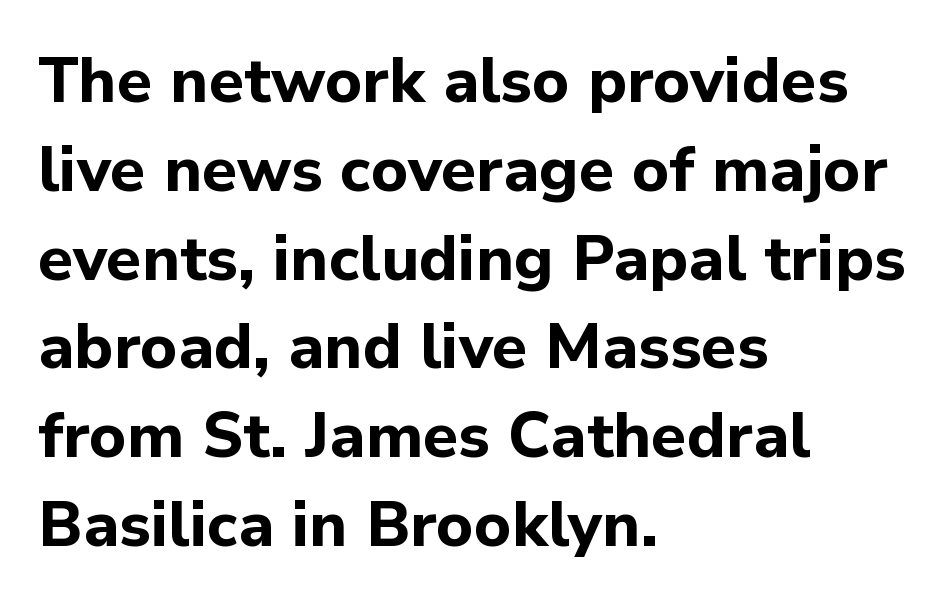
{"serif": "no", "italic": "no", "bold": "yes", "weight": "bold", "width": "normal", "stroke_contrast": "low", "x_height": "medium", "monospaced": "no", "underline": "no", "align": "left", "line_spacing": "normal", "line_spacing_ratio": 1.41, "letter_spacing": "normal", "letter_spacing_em": 0.0, "glyph_px": 63}
